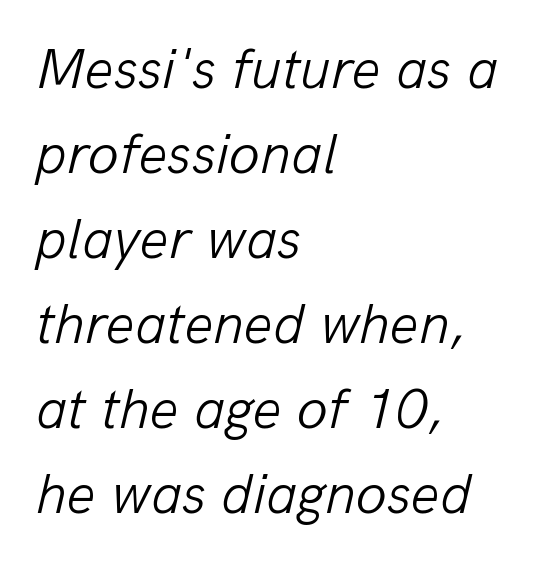
In terms of posture, this sample is oblique. No chunkiness to these letters — they're not bold. This rendering uses left alignment, leaving the right contour irregular. Nobody drew a line under any word here. Look at the tracking — it's just the regular setting, nothing added.
